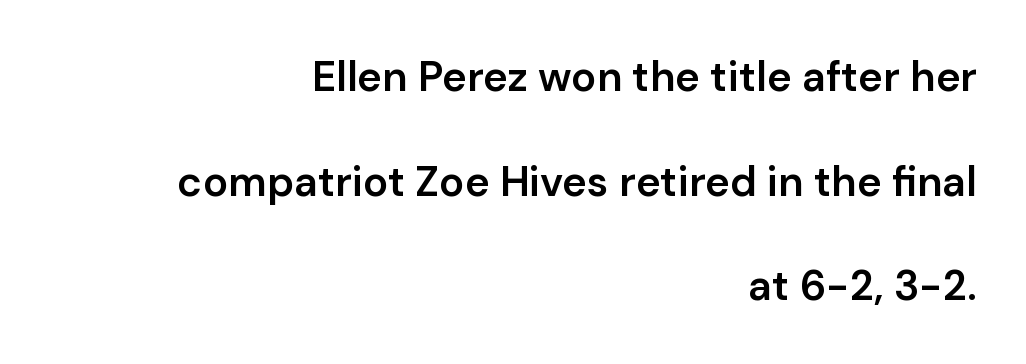
The image shows 42 px semibold sans-serif type, upright; set right-aligned, loose line spacing (2.49x), normal letter spacing, not underlined; low stroke contrast and a medium x-height.
